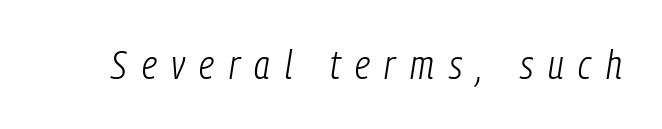
Q: Is the text bold? A: No.
Q: Is the text italic (slanted)? A: Yes, it leans right by about 9 degrees.
Q: Is the text underlined? A: No.
Q: Is the spacing between letters normal or unusually wide? A: Unusually wide.
Q: Width (condensed, normal, or wide)? A: Condensed.
Q: Stroke contrast? A: Low.
Q: x-height? A: Medium.
Q: Monospaced? A: No.
